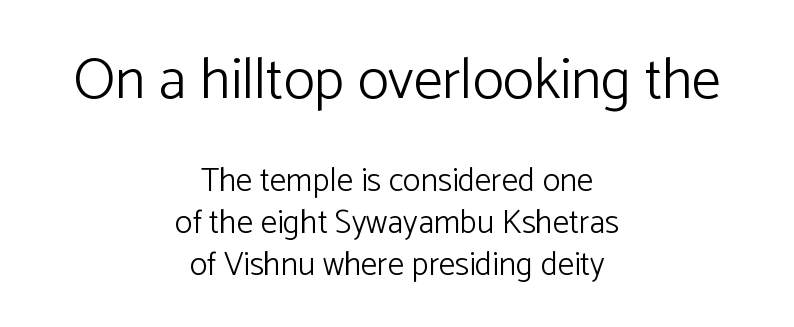
Q: Is the text bold? A: No.
Q: Is the text italic (slanted)? A: No, it is upright.
Q: Is the typeface a serif or a sans-serif typeface? A: Sans-serif.
Q: Is the text underlined? A: No.
Q: How is the paragraph aligned? A: Centered.
Q: Is the spacing between letters normal or unusually wide? A: Normal.
Q: Is the spacing between lines tight, normal or loose? A: Normal.
Q: Which block of text is set in a larger size, the first (top) or the second (bottom)? A: The first (top) one.
Q: Width (condensed, normal, or wide)? A: Normal.
Q: Stroke contrast? A: Low.
Q: x-height? A: Medium.
Q: Monospaced? A: No.
